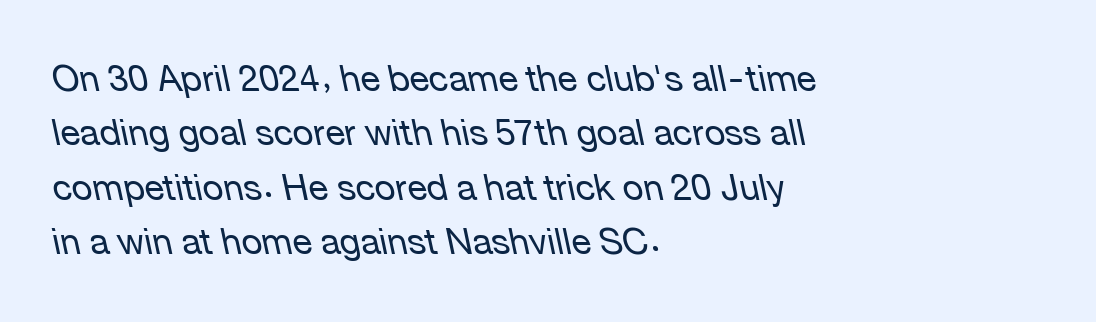
{"italic": "yes", "lean": "left", "slant_degrees": 12, "bold": "no", "weight": "regular", "width": "normal", "stroke_contrast": "low", "x_height": "medium", "monospaced": "no", "underline": "no", "align": "left", "line_spacing": "normal", "line_spacing_ratio": 1.51, "letter_spacing": "normal", "letter_spacing_em": 0.0, "glyph_px": 36}
